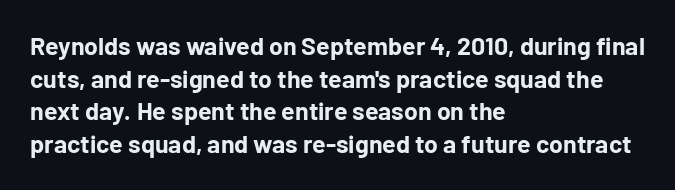
Q: Is the text bold? A: Yes.
Q: Is the text italic (slanted)? A: No, it is upright.
Q: Is the text underlined? A: No.
Q: How is the paragraph aligned? A: Left-aligned.
Q: Is the spacing between letters normal or unusually wide? A: Normal.
Q: Is the spacing between lines tight, normal or loose? A: Normal.
